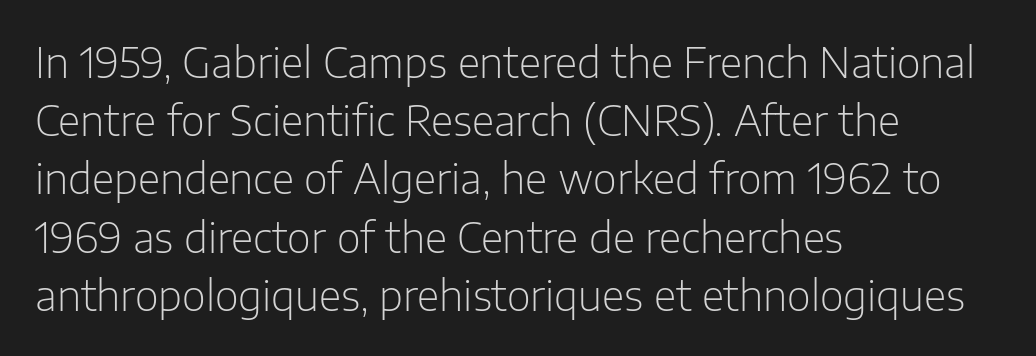
The image shows 41 px light sans-serif type, upright; set left-aligned, normal line spacing (1.42x), normal letter spacing, not underlined; low stroke contrast and a medium x-height.
